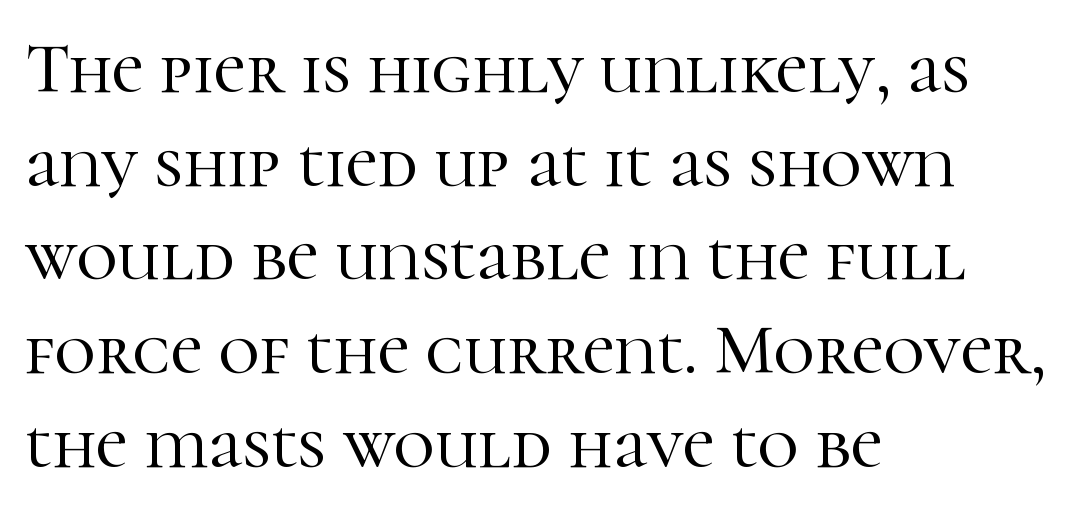
{"serif": "yes", "italic": "no", "width": "normal", "stroke_contrast": "high", "x_height": "medium", "monospaced": "no", "underline": "no", "align": "left", "line_spacing": "normal", "line_spacing_ratio": 1.32, "letter_spacing": "normal", "letter_spacing_em": 0.0, "glyph_px": 71}
